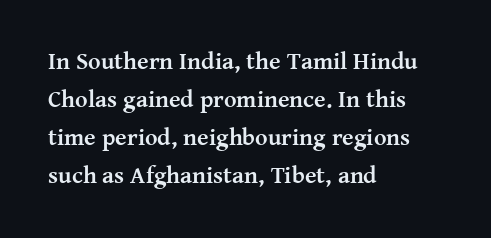
The space between consecutive lines is moderate. Alignment: flush left. The passage shown is not underscored anywhere. The type is set solid horizontally, with unmodified tracking. The characters look thick and weighty, a clear bold. Unlike italic type, these characters show no tilt at all.
